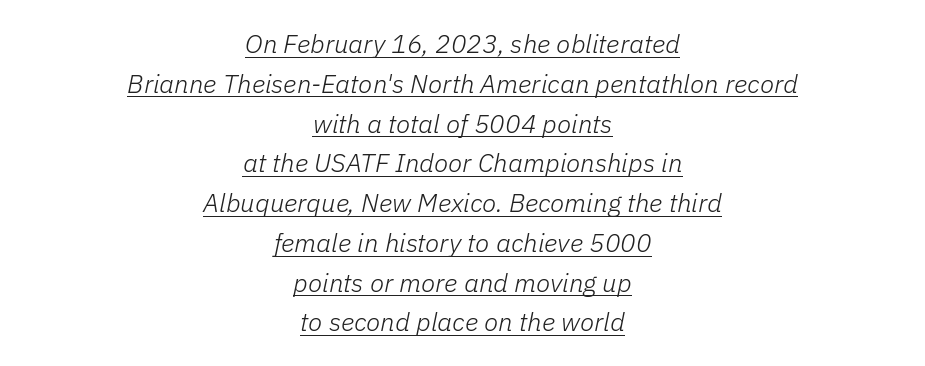
The image shows 26 px text type, italic (leaning right); set centered, normal line spacing (1.53x), normal letter spacing, underlined.
